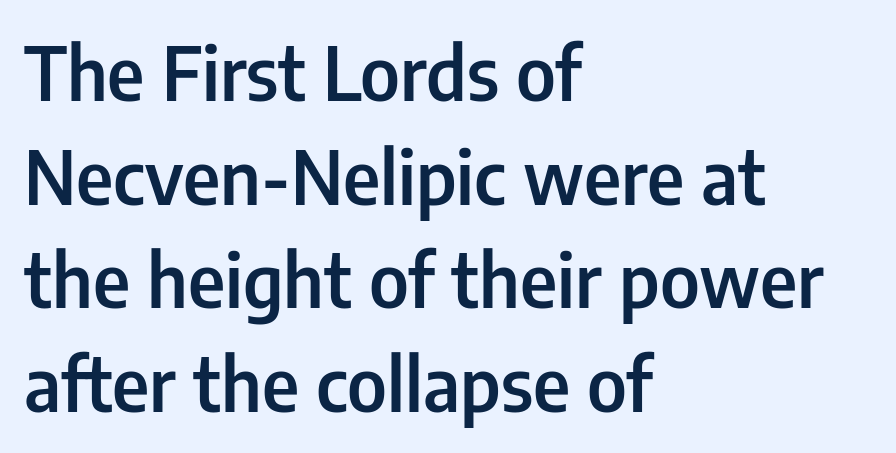
The image shows 74 px semibold, condensed sans-serif type, upright; set left-aligned, normal line spacing (1.4x), normal letter spacing, not underlined; low stroke contrast and a medium x-height.
